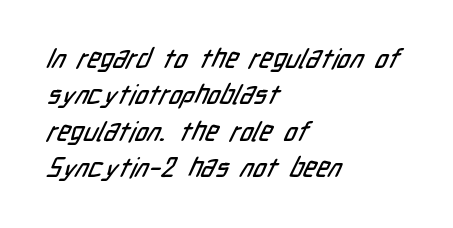
The text block is weighted toward the left margin, trailing off unevenly rightward. Short note: letters normally spaced. Only glyphs here, with clear space below each row. Summary of vertical rhythm: regular, with standard interline spacing.
